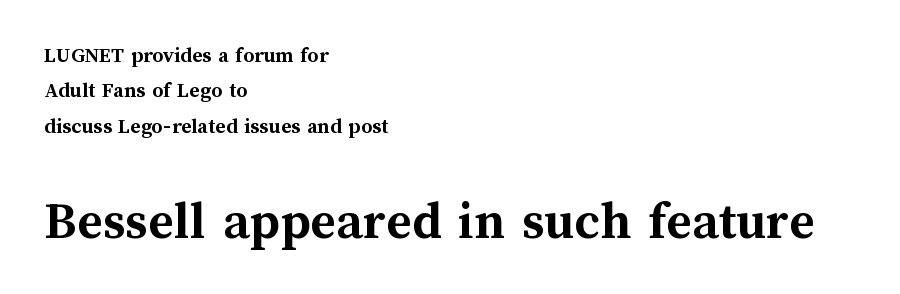
How are the letters spaced? Ordinarily, with no added tracking. Lines of text with bare space underneath. You'd pick this weight for a headline — it's a proper bold. Horizontal alignment here is leftward, the default for most running prose. Rows of type keep a routine distance in the vertical direction.
